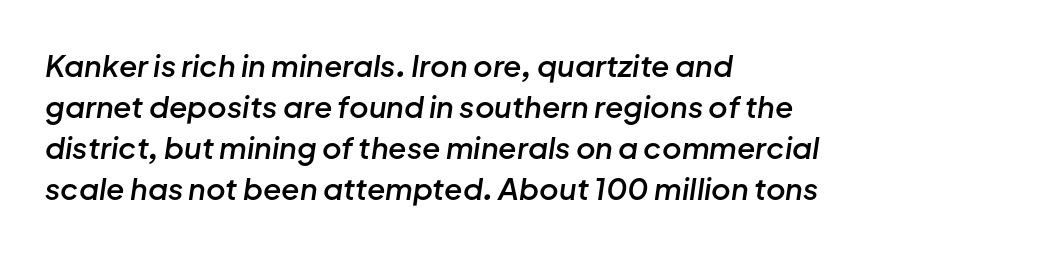
Q: Is the text bold? A: Semi-bold.
Q: Is the text italic (slanted)? A: Yes, it leans right by about 8 degrees.
Q: Is the text underlined? A: No.
Q: How is the paragraph aligned? A: Left-aligned.
Q: Is the spacing between letters normal or unusually wide? A: Normal.
Q: Is the spacing between lines tight, normal or loose? A: Normal.
Q: Width (condensed, normal, or wide)? A: Normal.
Q: Stroke contrast? A: Low.
Q: x-height? A: Medium.
Q: Monospaced? A: No.
